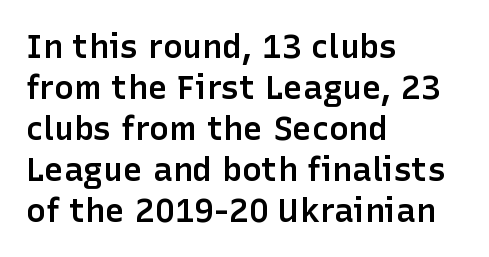
The image shows 33 px semibold sans-serif type, upright; set left-aligned, line spacing 1.24x, normal letter spacing, not underlined; low stroke contrast and a medium x-height.
